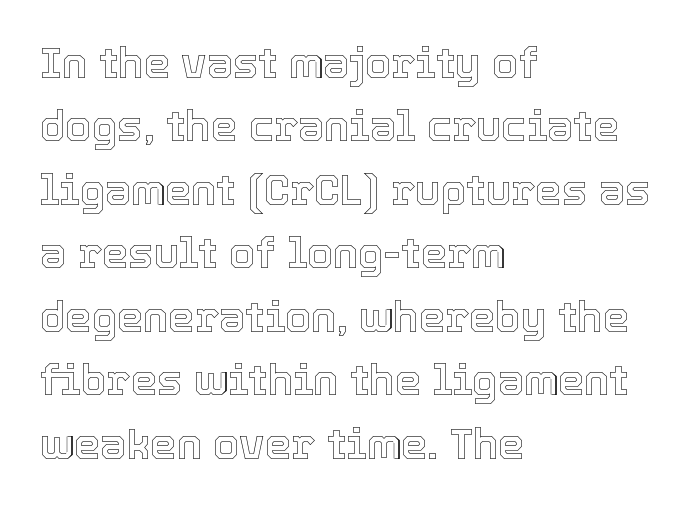
The image shows 42 px text type, upright; set left-aligned, normal line spacing (1.51x), normal letter spacing, not underlined; a medium x-height.
